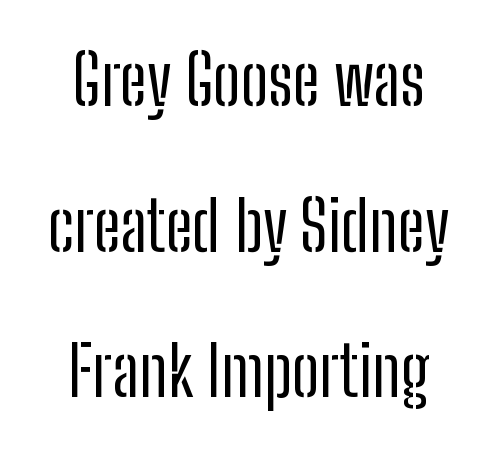
The image shows 69 px regular-weight, condensed sans-serif type, upright; set loose line spacing (2.11x), normal letter spacing, not underlined; low stroke contrast and a medium x-height.
